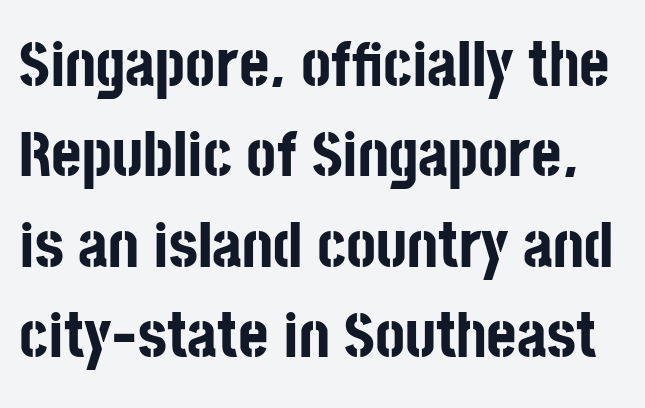
Q: Is the text bold? A: Yes.
Q: Is the text italic (slanted)? A: No, it is upright.
Q: Is the typeface a serif or a sans-serif typeface? A: Sans-serif.
Q: Is the text underlined? A: No.
Q: Is the spacing between letters normal or unusually wide? A: Normal.
Q: Is the spacing between lines tight, normal or loose? A: Normal.
Q: Width (condensed, normal, or wide)? A: Condensed.
Q: Stroke contrast? A: Low.
Q: x-height? A: Large.
Q: Monospaced? A: No.
